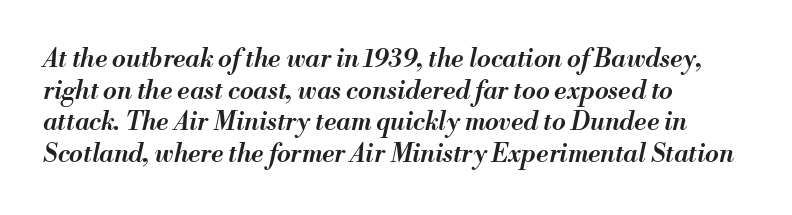
The image shows 25 px text type, italic (leaning right); set left-aligned, normal line spacing (1.27x), normal letter spacing, not underlined.
